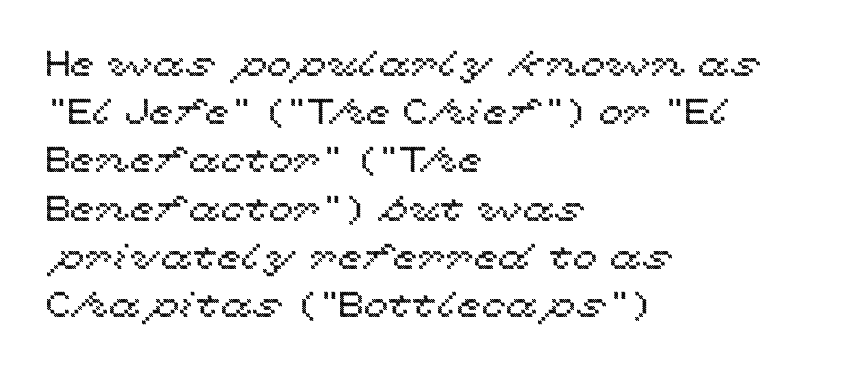
Q: Is the text italic (slanted)? A: Yes.
Q: Is the text underlined? A: No.
Q: How is the paragraph aligned? A: Left-aligned.
Q: Is the spacing between letters normal or unusually wide? A: Normal.
Q: Is the spacing between lines tight, normal or loose? A: Normal.
Q: Width (condensed, normal, or wide)? A: Wide.
Q: x-height? A: Medium.
Q: Monospaced? A: No.
